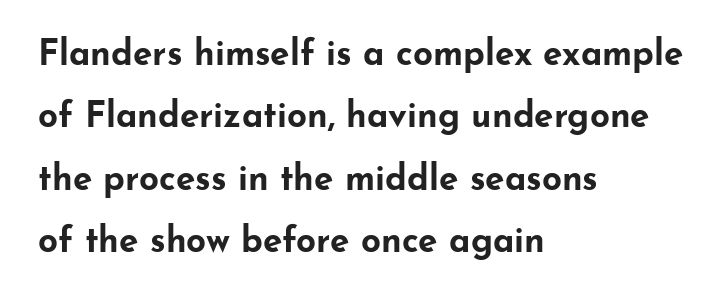
Q: Is the text bold? A: Yes.
Q: Is the text italic (slanted)? A: No, it is upright.
Q: Is the typeface a serif or a sans-serif typeface? A: Sans-serif.
Q: Is the text underlined? A: No.
Q: How is the paragraph aligned? A: Left-aligned.
Q: Is the spacing between letters normal or unusually wide? A: Normal.
Q: Width (condensed, normal, or wide)? A: Wide.
Q: Stroke contrast? A: Low.
Q: x-height? A: Small.
Q: Monospaced? A: No.
